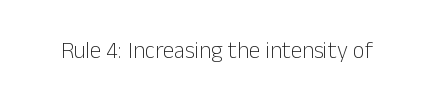
The image shows 23 px text type, upright; set normal letter spacing, not underlined.
